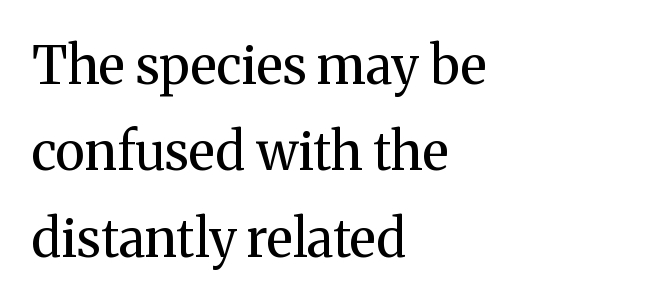
Q: Is the text bold? A: No.
Q: Is the text italic (slanted)? A: No, it is upright.
Q: Is the typeface a serif or a sans-serif typeface? A: Serif.
Q: Is the text underlined? A: No.
Q: How is the paragraph aligned? A: Left-aligned.
Q: Is the spacing between letters normal or unusually wide? A: Normal.
Q: Is the spacing between lines tight, normal or loose? A: Normal.
Q: Width (condensed, normal, or wide)? A: Normal.
Q: Stroke contrast? A: Medium.
Q: x-height? A: Medium.
Q: Monospaced? A: No.
